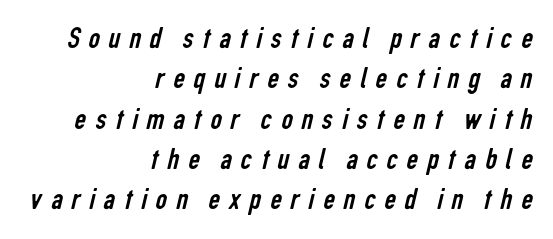
Q: Is the text bold? A: No.
Q: Is the typeface a serif or a sans-serif typeface? A: Sans-serif.
Q: Is the text underlined? A: No.
Q: How is the paragraph aligned? A: Right-aligned.
Q: Is the spacing between letters normal or unusually wide? A: Unusually wide.
Q: Is the spacing between lines tight, normal or loose? A: Normal.
Q: Width (condensed, normal, or wide)? A: Condensed.
Q: Stroke contrast? A: Low.
Q: x-height? A: Medium.
Q: Monospaced? A: No.
